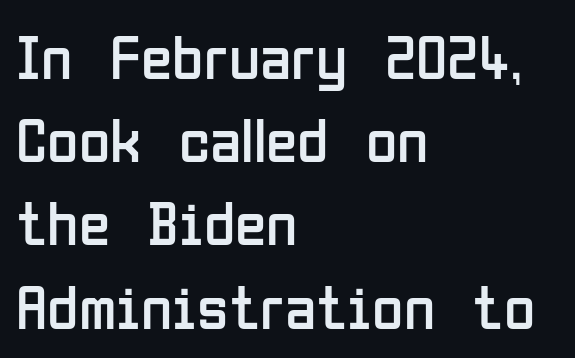
Q: Is the text bold? A: No.
Q: Is the text italic (slanted)? A: No, it is upright.
Q: Is the typeface a serif or a sans-serif typeface? A: Sans-serif.
Q: Is the text underlined? A: No.
Q: How is the paragraph aligned? A: Left-aligned.
Q: Is the spacing between letters normal or unusually wide? A: Normal.
Q: Is the spacing between lines tight, normal or loose? A: Normal.
Q: Width (condensed, normal, or wide)? A: Condensed.
Q: Stroke contrast? A: Low.
Q: x-height? A: Medium.
Q: Monospaced? A: No.
